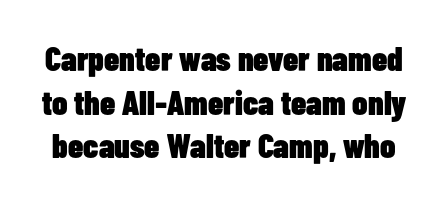
{"serif": "no", "italic": "no", "bold": "yes", "weight": "heavy", "width": "condensed", "stroke_contrast": "low", "x_height": "medium", "monospaced": "no", "underline": "no", "line_spacing": "normal", "line_spacing_ratio": 1.28, "letter_spacing": "normal", "letter_spacing_em": 0.0, "glyph_px": 34}
